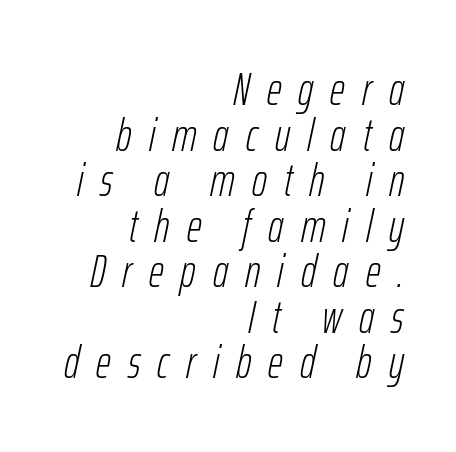
{"italic": "yes", "lean": "right", "slant_degrees": 12, "bold": "no", "weight": "light", "width": "condensed", "stroke_contrast": "low", "x_height": "medium", "monospaced": "no", "underline": "no", "align": "right", "line_spacing": "tight", "line_spacing_ratio": 0.99, "letter_spacing": "wide", "letter_spacing_em": 0.37, "glyph_px": 46}
